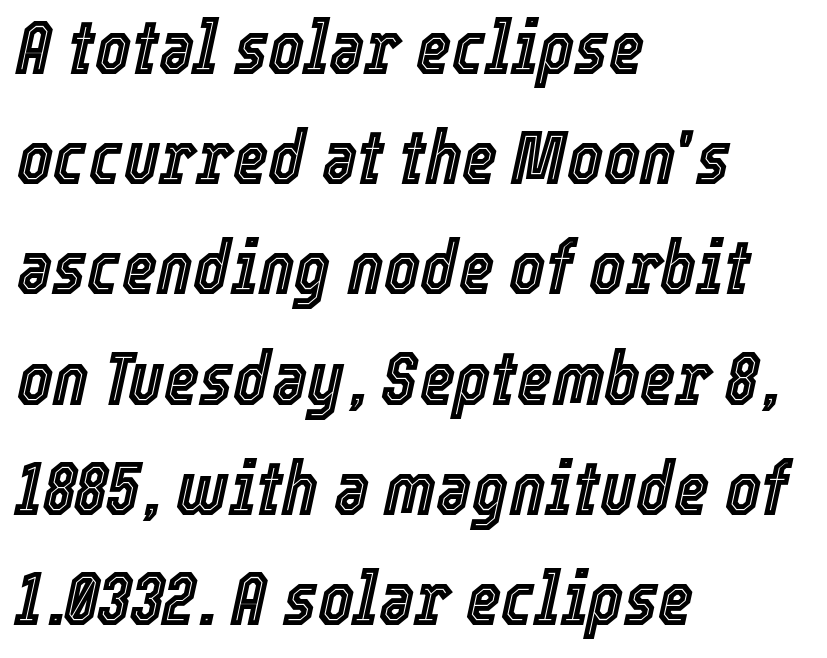
Q: Is the text italic (slanted)? A: Yes, it leans right by about 12 degrees.
Q: Is the text underlined? A: No.
Q: How is the paragraph aligned? A: Left-aligned.
Q: Is the spacing between letters normal or unusually wide? A: Normal.
Q: Is the spacing between lines tight, normal or loose? A: Normal.
Q: Width (condensed, normal, or wide)? A: Condensed.
Q: x-height? A: Medium.
Q: Monospaced? A: No.
